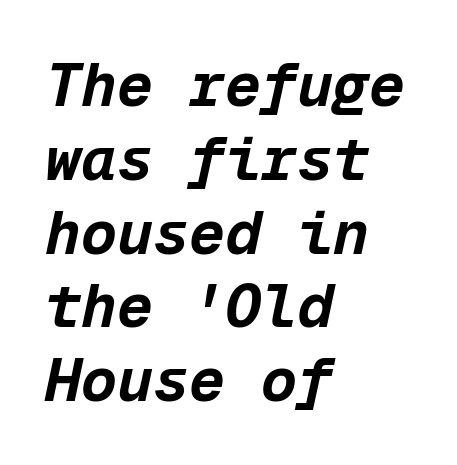
Q: Is the text bold? A: Yes.
Q: Is the text italic (slanted)? A: Yes, it leans right by about 12 degrees.
Q: Is the text underlined? A: No.
Q: How is the paragraph aligned? A: Left-aligned.
Q: Is the spacing between letters normal or unusually wide? A: Normal.
Q: Width (condensed, normal, or wide)? A: Normal.
Q: Stroke contrast? A: Low.
Q: x-height? A: Medium.
Q: Monospaced? A: Yes.
